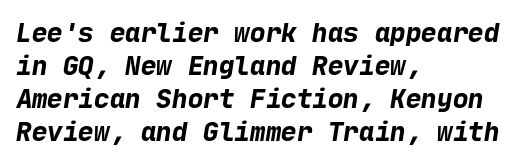
The image shows 26 px bold type; set left-aligned, normal line spacing (1.27x), normal letter spacing, not underlined.
